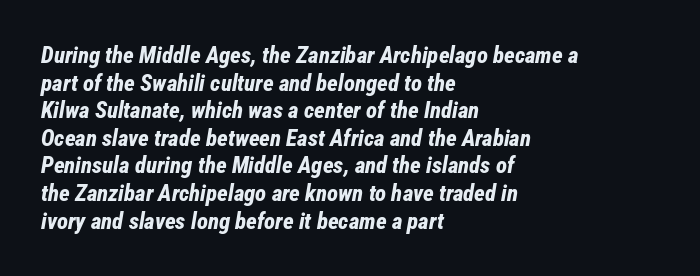
The image shows 23 px bold type, italic (leaning right); set left-aligned, line spacing 1.2x, normal letter spacing, not underlined.
